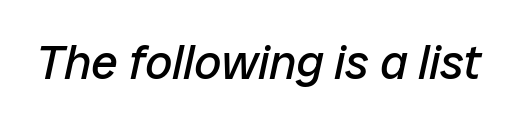
Check under the words: just untouched page. Is the type heavy? It reads as light-to-regular instead. Between one letter and the next there's only the usual sliver of space. Is this a fixed-width face? No — the glyphs have proportional, varying widths. The axis of the letterforms is tilted away from vertical.
